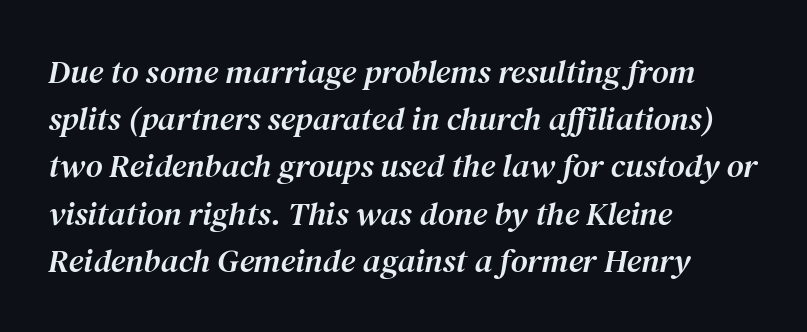
The image shows 33 px serif type, italic (leaning right); set left-aligned, normal line spacing (1.43x), normal letter spacing, not underlined; medium stroke contrast and a medium x-height.
